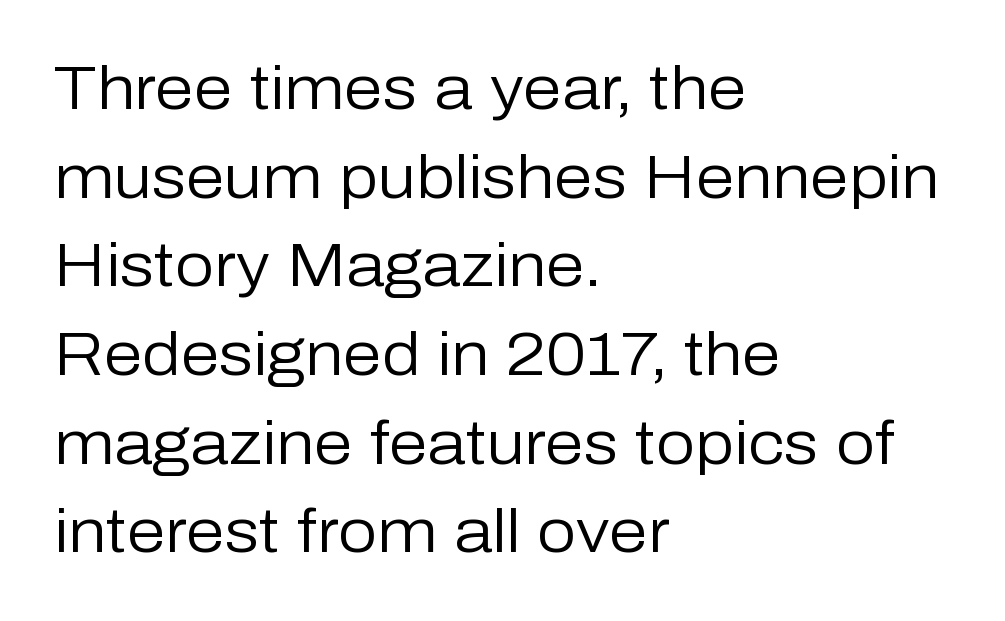
{"serif": "no", "italic": "no", "bold": "no", "weight": "regular", "width": "normal", "stroke_contrast": "low", "x_height": "medium", "monospaced": "no", "underline": "no", "align": "left", "line_spacing": "normal", "line_spacing_ratio": 1.43, "letter_spacing": "normal", "letter_spacing_em": 0.0, "glyph_px": 62}
